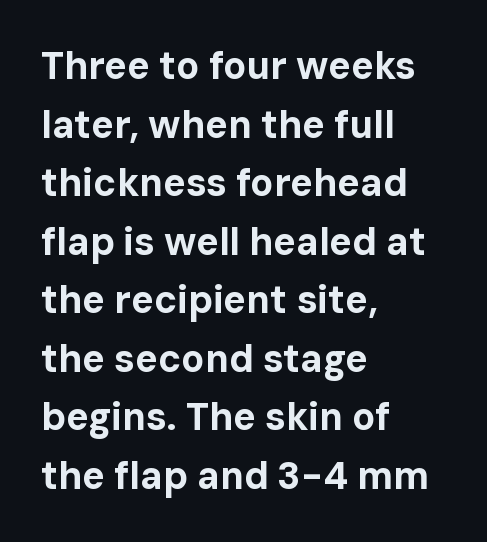
{"serif": "no", "italic": "no", "bold": "yes", "weight": "bold", "width": "normal", "stroke_contrast": "low", "x_height": "medium", "monospaced": "no", "underline": "no", "align": "left", "line_spacing": "normal", "line_spacing_ratio": 1.54, "letter_spacing": "normal", "letter_spacing_em": 0.0, "glyph_px": 38}
